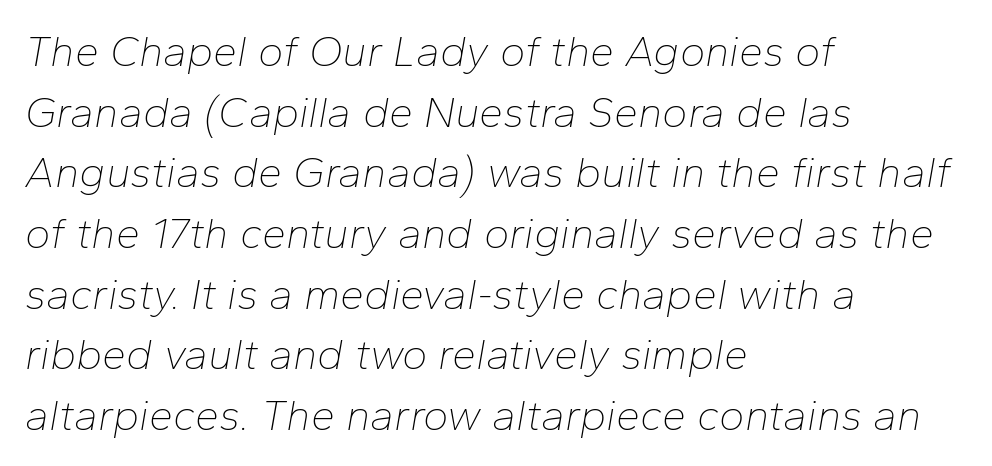
Q: Is the text bold? A: No.
Q: Is the text italic (slanted)? A: Yes, it leans right by about 10 degrees.
Q: Is the text underlined? A: No.
Q: How is the paragraph aligned? A: Left-aligned.
Q: Is the spacing between letters normal or unusually wide? A: Normal.
Q: Is the spacing between lines tight, normal or loose? A: Normal.
Q: Width (condensed, normal, or wide)? A: Normal.
Q: Stroke contrast? A: Low.
Q: x-height? A: Medium.
Q: Monospaced? A: No.
